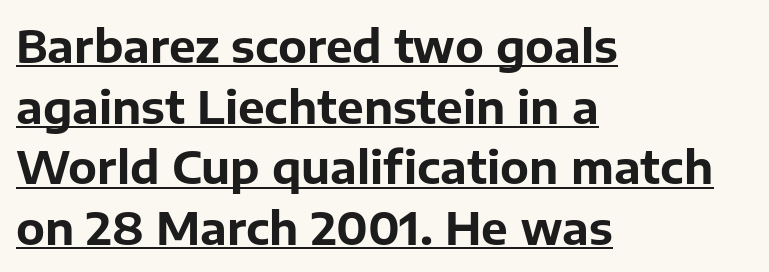
The image shows 45 px bold sans-serif type, upright; set left-aligned, normal line spacing (1.35x), normal letter spacing, underlined; low stroke contrast and a medium x-height.
